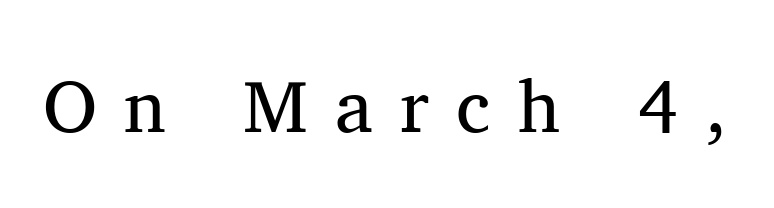
The letters advance in unequal steps, a hallmark of proportional type. Ascenders rise straight up at ninety degrees. Each letter's strokes conclude with small projecting serifs. Inter-character spacing is expanded well beyond the font's built-in metrics. No letter is thick-stroked: the sample isn't bold.
